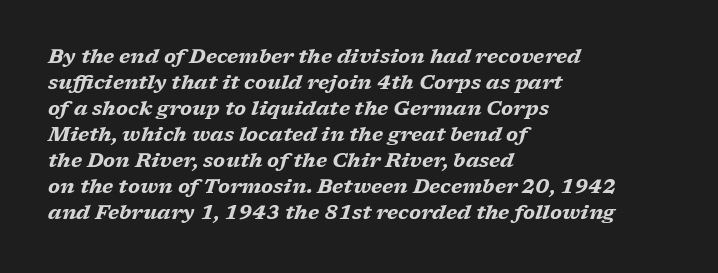
Q: Is the text bold? A: Yes.
Q: Is the text italic (slanted)? A: Yes, it leans right by about 17 degrees.
Q: Is the text underlined? A: No.
Q: How is the paragraph aligned? A: Left-aligned.
Q: Is the spacing between letters normal or unusually wide? A: Normal.
Q: Is the spacing between lines tight, normal or loose? A: Normal.
